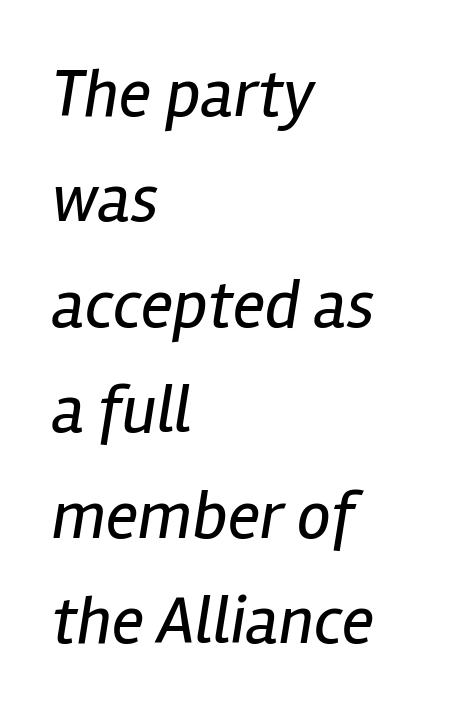
{"italic": "yes", "lean": "right", "slant_degrees": 12, "bold": "no", "weight": "regular", "width": "condensed", "stroke_contrast": "low", "x_height": "medium", "monospaced": "no", "underline": "no", "align": "left", "line_spacing": "normal", "line_spacing_ratio": 1.55, "letter_spacing": "normal", "letter_spacing_em": 0.0, "glyph_px": 68}
